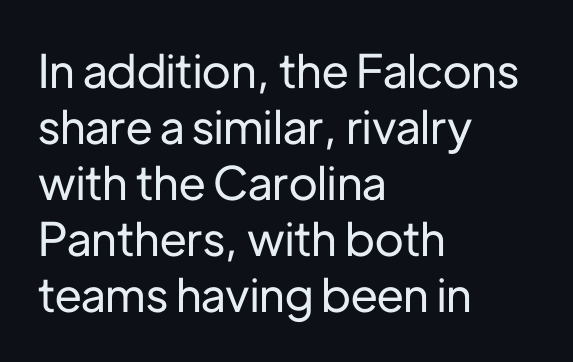
Proportional: the letters do not fall into vertical columns. The words here are not underlined. Italic? Not at all — the glyphs are vertical. The glyphs in this specimen are sans serif. Standard letterfit; no display-style spreading of the glyphs.
